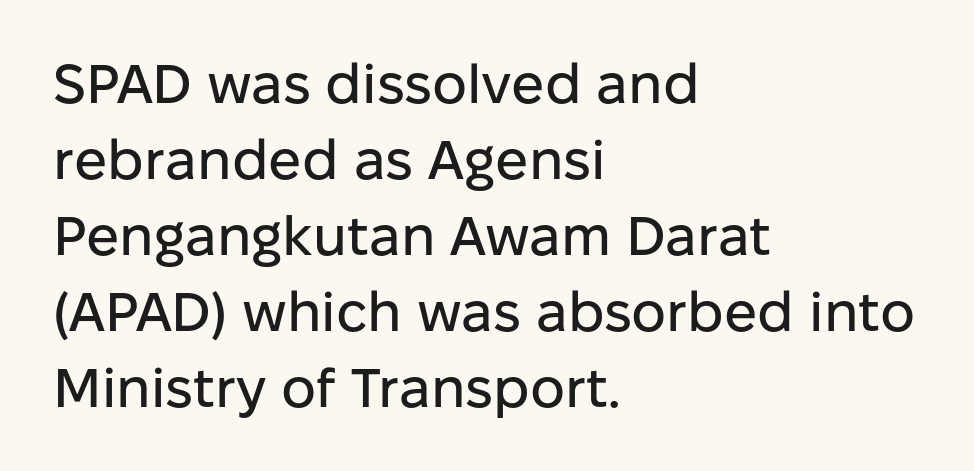
{"serif": "no", "italic": "no", "width": "normal", "stroke_contrast": "low", "x_height": "medium", "monospaced": "no", "underline": "no", "align": "left", "line_spacing": "normal", "line_spacing_ratio": 1.38, "letter_spacing": "normal", "letter_spacing_em": 0.0, "glyph_px": 55}
